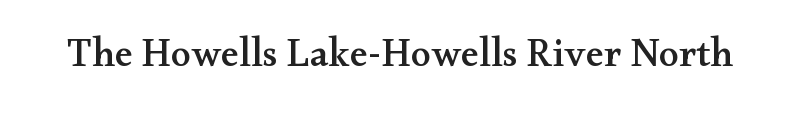
The image shows 40 px wide serif type, upright; set normal letter spacing, not underlined; medium stroke contrast and a small x-height.
